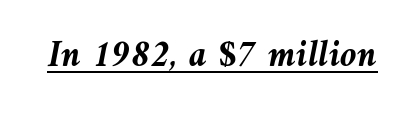
The image shows 38 px semibold type, italic (leaning left); set normal letter spacing, underlined; medium stroke contrast and a medium x-height.
